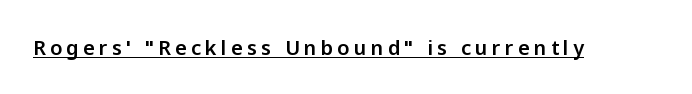
{"italic": "no", "underline": "yes", "letter_spacing": "wide", "letter_spacing_em": 0.21, "glyph_px": 20}
